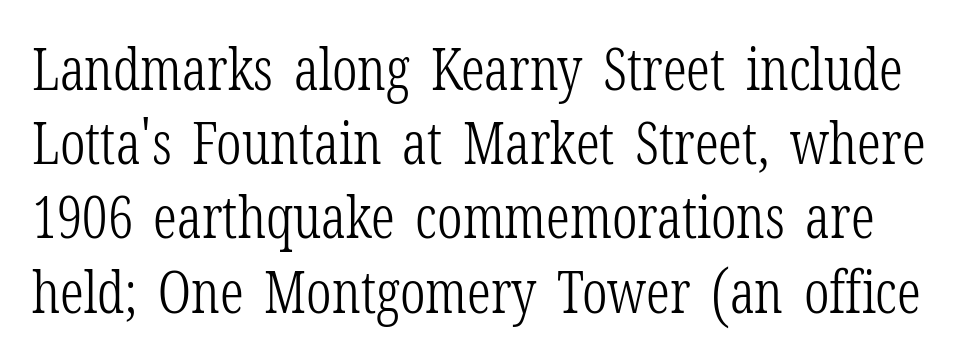
{"serif": "yes", "italic": "no", "bold": "no", "weight": "light", "width": "condensed", "stroke_contrast": "low", "x_height": "medium", "monospaced": "no", "underline": "no", "line_spacing": "normal", "line_spacing_ratio": 1.28, "letter_spacing": "normal", "letter_spacing_em": 0.0, "glyph_px": 58}
